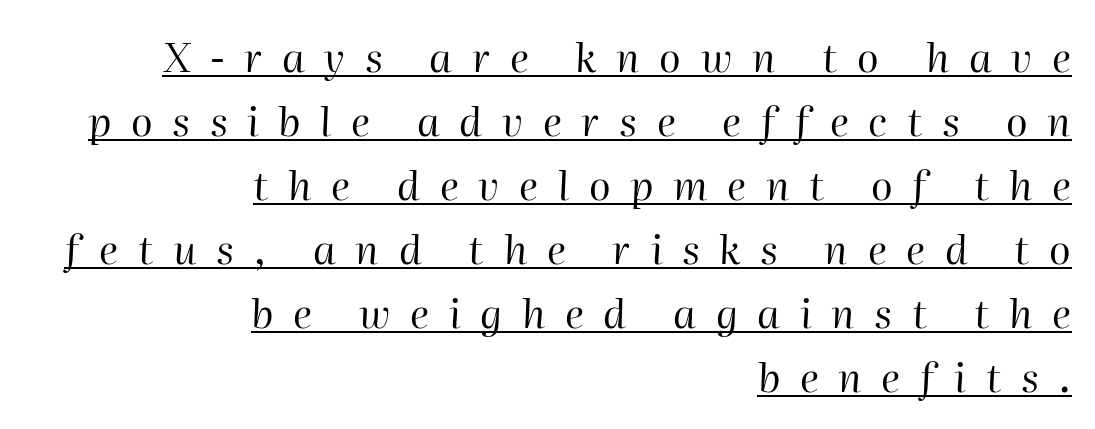
The image shows 40 px regular-weight type, italic (leaning right); set right-aligned, normal line spacing (1.6x), unusually wide letter spacing (+0.49 em), underlined; high stroke contrast and a medium x-height.
